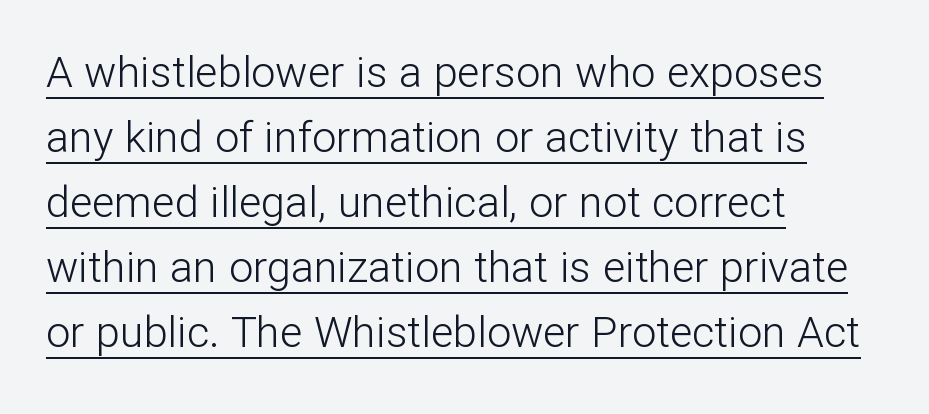
You can see a thin bar hugging the bottom of the glyphs. It's the straight-up-and-down kind of type. Heft: none added — not bold. Proportional: the letters do not fall into vertical columns.
